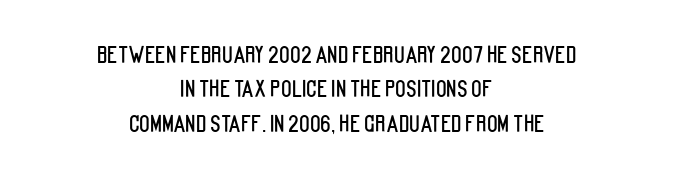
{"italic": "no", "underline": "no", "align": "center", "line_spacing": "normal", "line_spacing_ratio": 1.56, "letter_spacing": "normal", "letter_spacing_em": 0.0, "glyph_px": 22}
